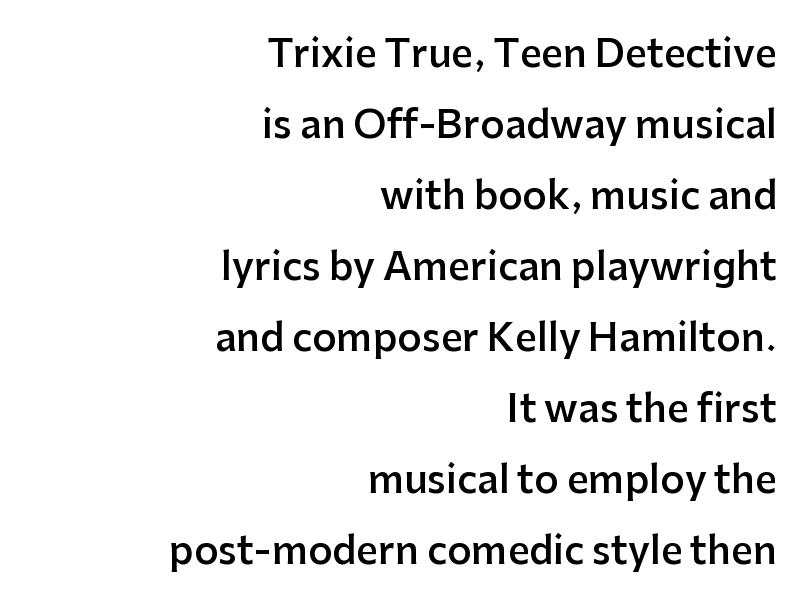
Q: Is the text bold? A: Semi-bold.
Q: Is the text italic (slanted)? A: No, it is upright.
Q: Is the typeface a serif or a sans-serif typeface? A: Sans-serif.
Q: Is the text underlined? A: No.
Q: How is the paragraph aligned? A: Right-aligned.
Q: Is the spacing between letters normal or unusually wide? A: Normal.
Q: Width (condensed, normal, or wide)? A: Normal.
Q: Stroke contrast? A: Low.
Q: x-height? A: Medium.
Q: Monospaced? A: No.
